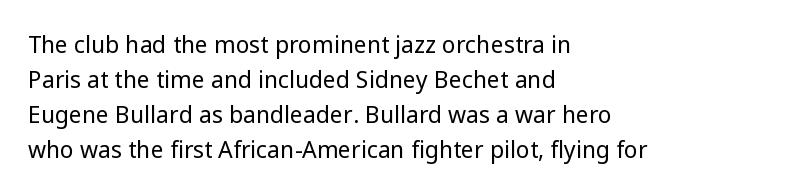
The image shows 23 px text type, upright; set left-aligned, normal line spacing (1.52x), normal letter spacing, not underlined.
